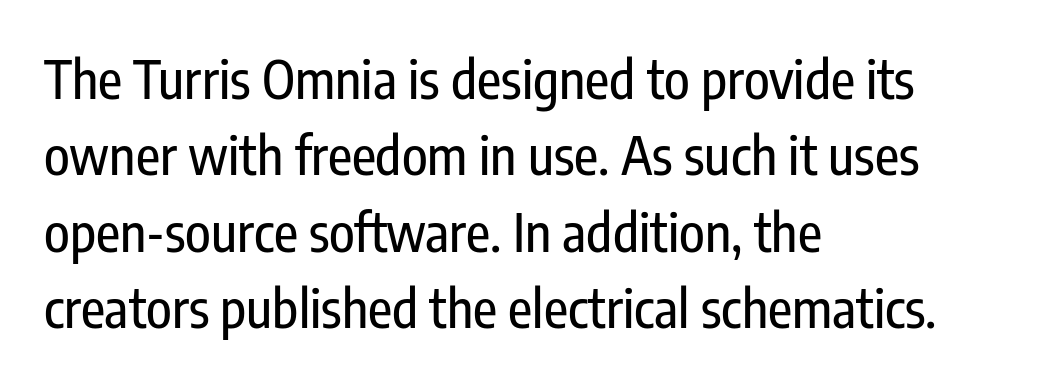
A typesetter would call this zero additional tracking. The lines sit at an ordinary, default distance from one another. The paragraph shown leans on its left margin. This sample has the flowing, uneven cadence of proportional lettering. Type style note: lacks serifs. Every character sits straight up, as roman type does.
